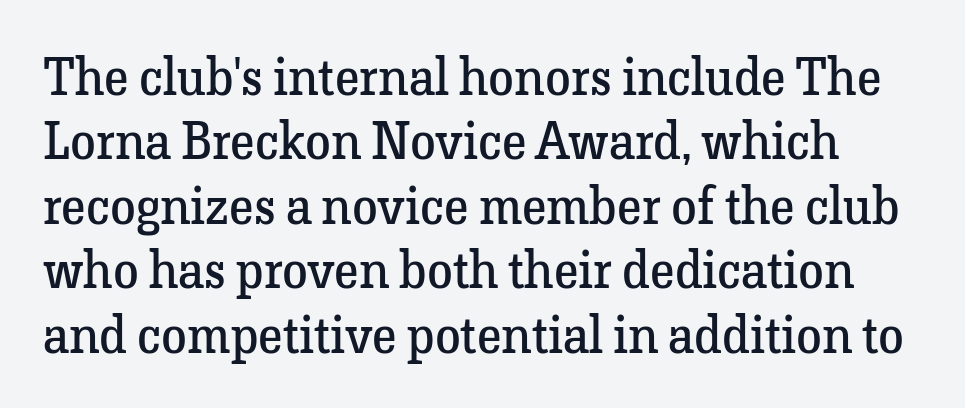
The image shows 52 px regular-weight serif type, upright; set line spacing 1.24x, normal letter spacing, not underlined; low stroke contrast and a medium x-height.
